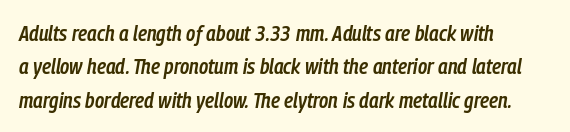
{"italic": "yes", "lean": "right", "slant_degrees": 9, "bold": "semi", "underline": "no", "align": "left", "line_spacing": "normal", "line_spacing_ratio": 1.52, "letter_spacing": "normal", "letter_spacing_em": 0.0, "glyph_px": 22}
